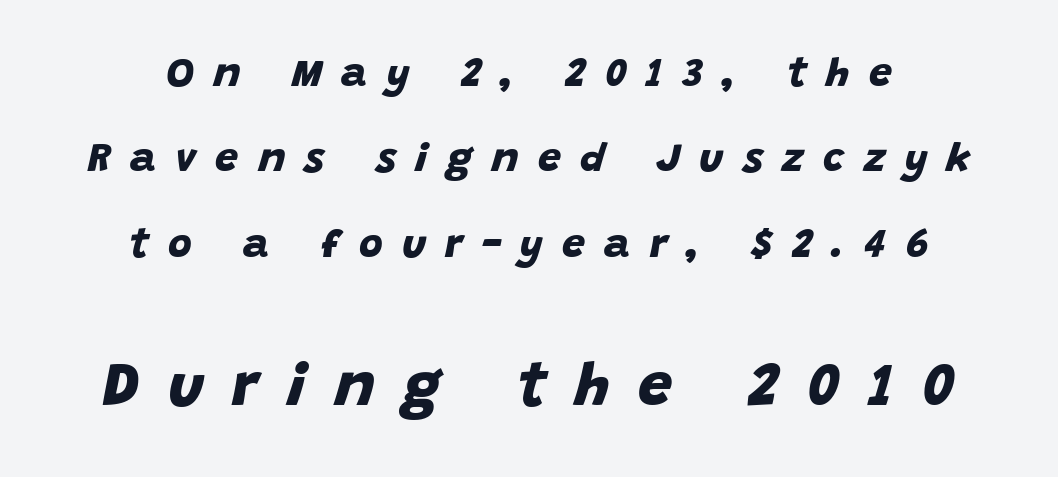
The image shows 61 px bold sans-serif type; set centered, loose line spacing (2.08x), unusually wide letter spacing (+0.47 em), not underlined; the second (bottom) block is 1.49x larger; low stroke contrast and a large x-height.
